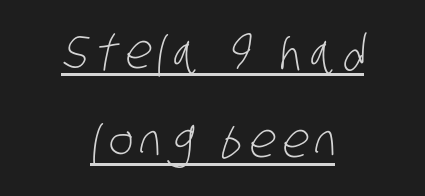
The image shows 47 px light, condensed sans-serif type; set centered, loose line spacing (1.9x), underlined; low stroke contrast and a large x-height.
